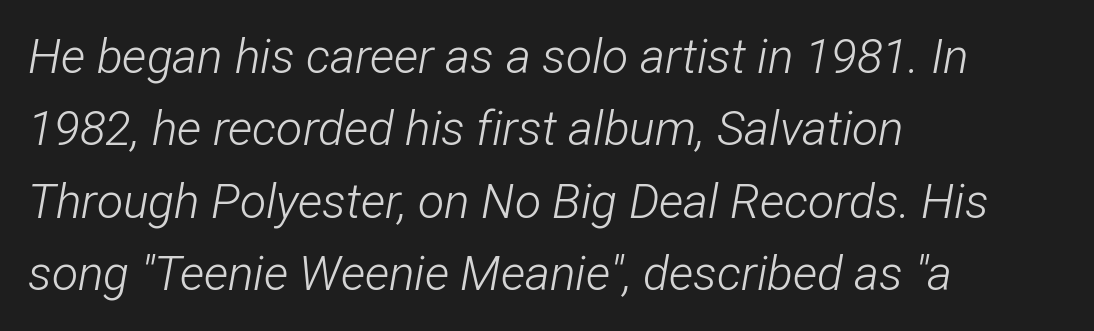
Q: Is the text bold? A: No.
Q: Is the text italic (slanted)? A: Yes, it leans right by about 12 degrees.
Q: Is the text underlined? A: No.
Q: How is the paragraph aligned? A: Left-aligned.
Q: Is the spacing between letters normal or unusually wide? A: Normal.
Q: Is the spacing between lines tight, normal or loose? A: Normal.
Q: Width (condensed, normal, or wide)? A: Condensed.
Q: Stroke contrast? A: Low.
Q: x-height? A: Medium.
Q: Monospaced? A: No.
